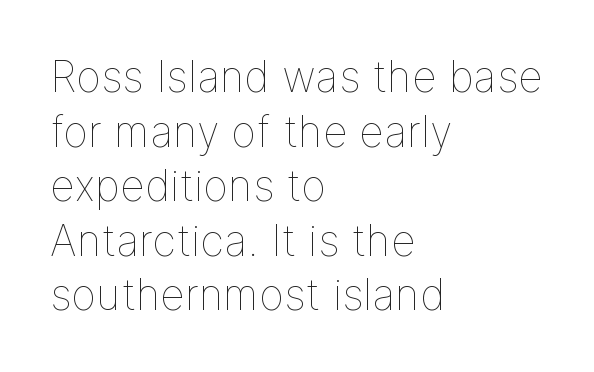
The image shows 43 px thin type, upright; set left-aligned, normal line spacing (1.27x), normal letter spacing, not underlined; low stroke contrast and a medium x-height.
